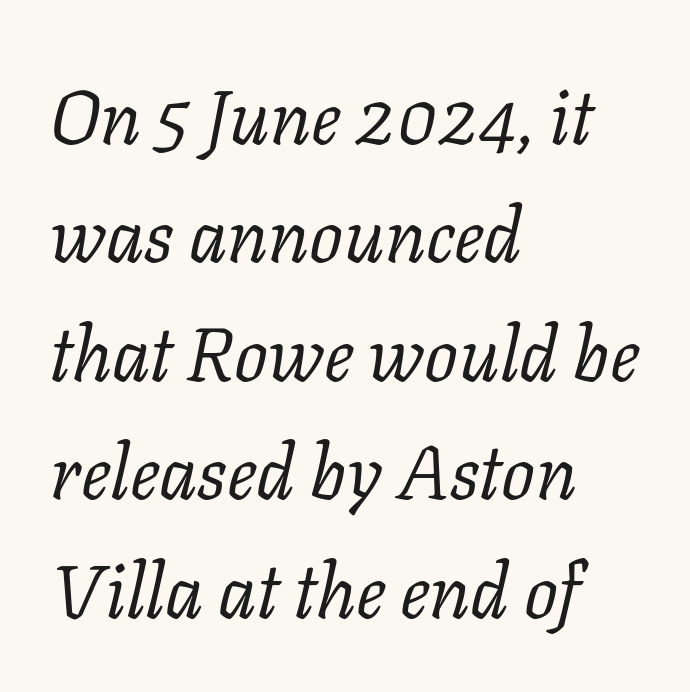
Q: Is the text bold? A: No.
Q: Is the text italic (slanted)? A: Yes, it leans right by about 11 degrees.
Q: Is the typeface a serif or a sans-serif typeface? A: Serif.
Q: Is the text underlined? A: No.
Q: How is the paragraph aligned? A: Left-aligned.
Q: Is the spacing between letters normal or unusually wide? A: Normal.
Q: Is the spacing between lines tight, normal or loose? A: Normal.
Q: Width (condensed, normal, or wide)? A: Normal.
Q: Stroke contrast? A: Low.
Q: x-height? A: Medium.
Q: Monospaced? A: No.
